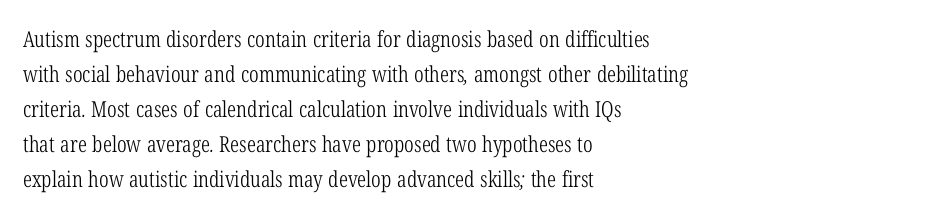
{"bold": "no", "underline": "no", "align": "left", "line_spacing": "normal", "line_spacing_ratio": 1.59, "letter_spacing": "normal", "letter_spacing_em": 0.0, "glyph_px": 22}
